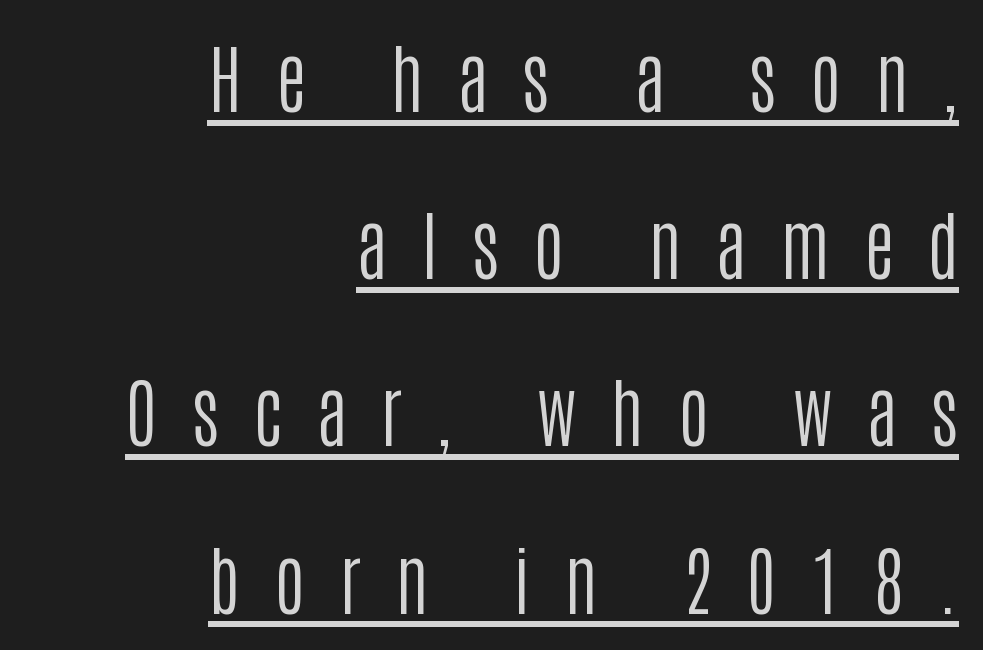
{"serif": "no", "italic": "no", "bold": "no", "weight": "regular", "width": "condensed", "stroke_contrast": "low", "x_height": "large", "monospaced": "no", "underline": "yes", "align": "right", "line_spacing": "loose", "line_spacing_ratio": 2.23, "letter_spacing": "wide", "letter_spacing_em": 0.45, "glyph_px": 75}
